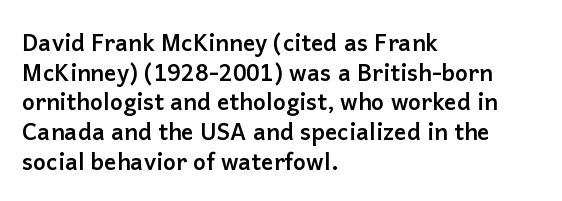
Q: Is the text bold? A: Yes.
Q: Is the text italic (slanted)? A: No, it is upright.
Q: Is the text underlined? A: No.
Q: How is the paragraph aligned? A: Left-aligned.
Q: Is the spacing between letters normal or unusually wide? A: Normal.
Q: Is the spacing between lines tight, normal or loose? A: Normal.
